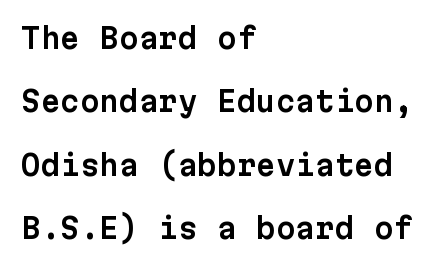
Q: Is the text italic (slanted)? A: No, it is upright.
Q: Is the typeface a serif or a sans-serif typeface? A: Sans-serif.
Q: Is the text underlined? A: No.
Q: How is the paragraph aligned? A: Left-aligned.
Q: Is the spacing between letters normal or unusually wide? A: Normal.
Q: Is the spacing between lines tight, normal or loose? A: Loose.
Q: Width (condensed, normal, or wide)? A: Normal.
Q: Stroke contrast? A: Low.
Q: x-height? A: Medium.
Q: Monospaced? A: Yes.
